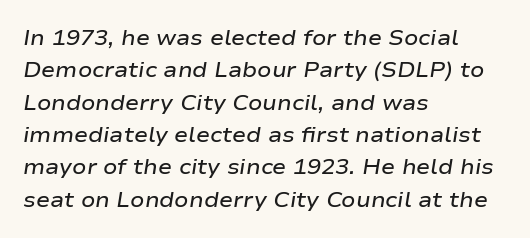
Rule under the text: the space is simply empty. Tracking here is standard; glyphs follow each other at the usual distance. Regular leading. Does the weight exceed regular? Yes, but only to semibold. The whole block is typeset with a tilt. If you drew a ruler down the left edge, every line would touch it.
